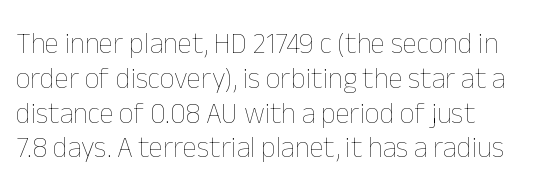
The image shows 29 px thin type, upright; set line spacing 1.2x, normal letter spacing, not underlined; low stroke contrast and a medium x-height.
